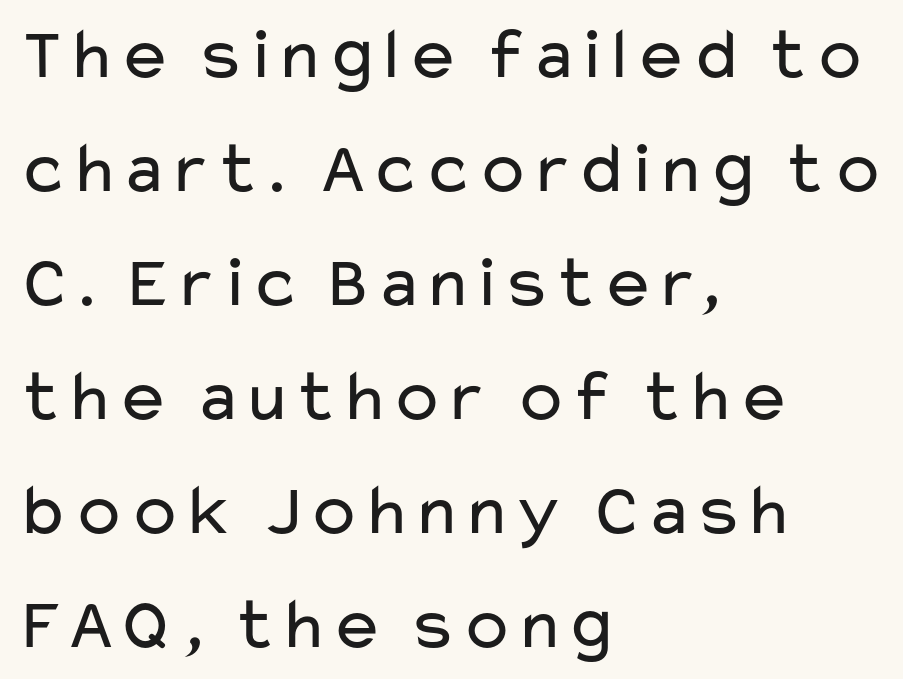
The image shows 74 px regular-weight, wide sans-serif type, upright; set left-aligned, normal line spacing (1.54x), normal letter spacing, not underlined; low stroke contrast and a medium x-height.
